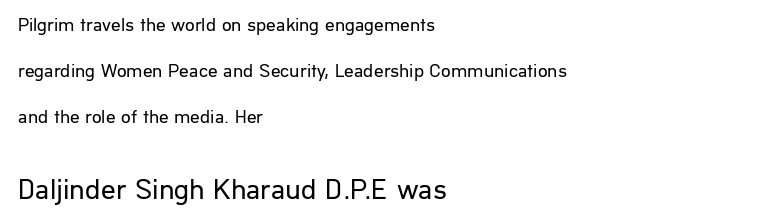
The lines in this sample share a left origin and differ only in where they stop. The letters sit at their default tracking, neither squeezed nor spread. The axis of the letterforms is exactly vertical. Unbolded letterforms with no extra heft. Letters rest on an invisible, unmarked baseline. Between these two stacked blocks, the lower one wins on size.
